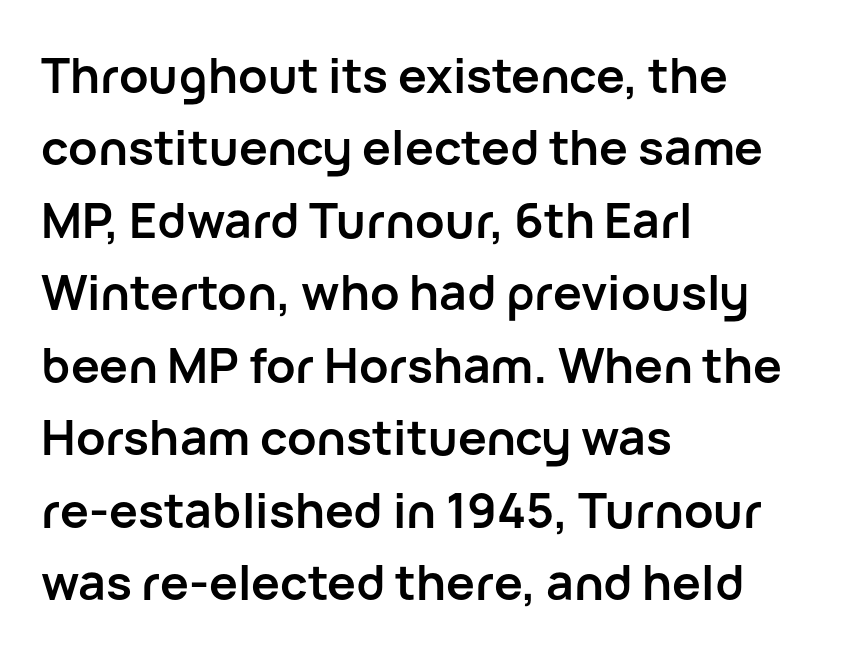
Vertical spacing — default. Honestly, there is no underline to notice here at all. Classification — sans serif. The face used here is proportionally spaced, like ordinary book or web type. The letterforms sit shoulder to shoulder at normal distance.
